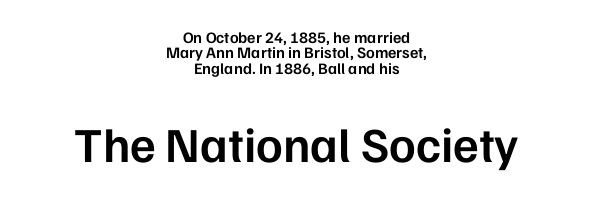
{"serif": "no", "italic": "no", "bold": "semi", "weight": "semibold", "width": "normal", "stroke_contrast": "low", "x_height": "medium", "monospaced": "no", "underline": "no", "align": "center", "line_spacing": "tight", "line_spacing_ratio": 0.96, "letter_spacing": "normal", "letter_spacing_em": 0.0, "larger_block": "second", "size_ratio": 3.06, "glyph_px": 49}
